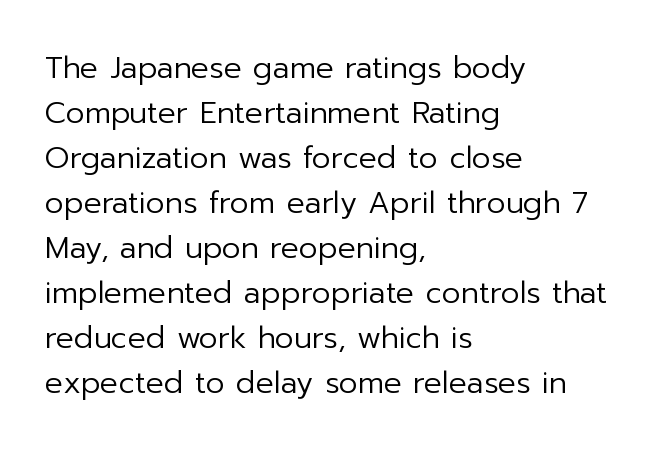
{"serif": "no", "italic": "no", "bold": "no", "weight": "regular", "width": "normal", "stroke_contrast": "low", "x_height": "medium", "monospaced": "no", "underline": "no", "align": "left", "line_spacing": "normal", "line_spacing_ratio": 1.5, "letter_spacing": "normal", "letter_spacing_em": 0.0, "glyph_px": 30}
